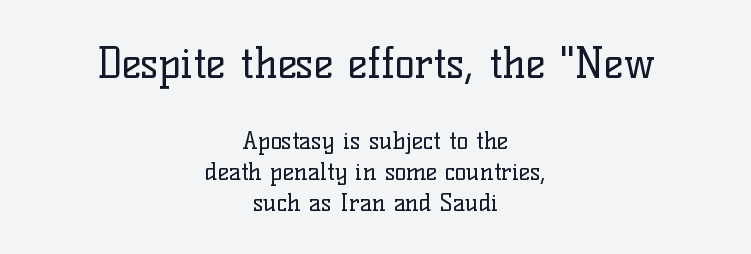
{"serif": "yes", "italic": "no", "bold": "no", "weight": "regular", "width": "normal", "stroke_contrast": "low", "x_height": "medium", "monospaced": "no", "underline": "no", "align": "center", "line_spacing": "normal", "line_spacing_ratio": 1.29, "letter_spacing": "normal", "letter_spacing_em": 0.0, "larger_block": "first", "size_ratio": 1.75, "glyph_px": 42}
